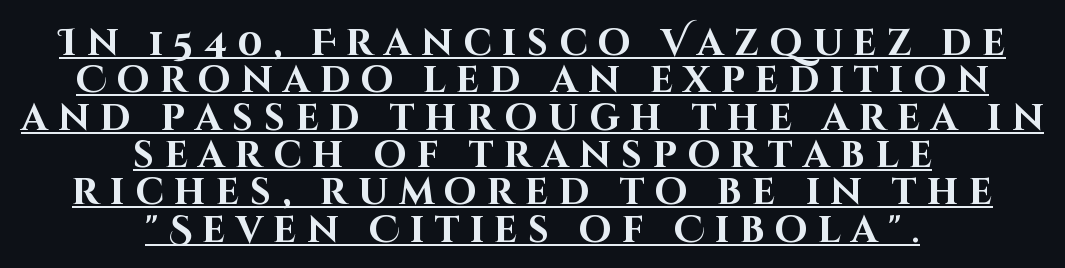
Q: Is the text bold? A: Yes.
Q: Is the text italic (slanted)? A: No, it is upright.
Q: Is the typeface a serif or a sans-serif typeface? A: Sans-serif.
Q: Is the text underlined? A: Yes.
Q: How is the paragraph aligned? A: Centered.
Q: Is the spacing between letters normal or unusually wide? A: Unusually wide.
Q: Is the spacing between lines tight, normal or loose? A: Tight.
Q: Width (condensed, normal, or wide)? A: Normal.
Q: Stroke contrast? A: High.
Q: x-height? A: Large.
Q: Monospaced? A: No.
